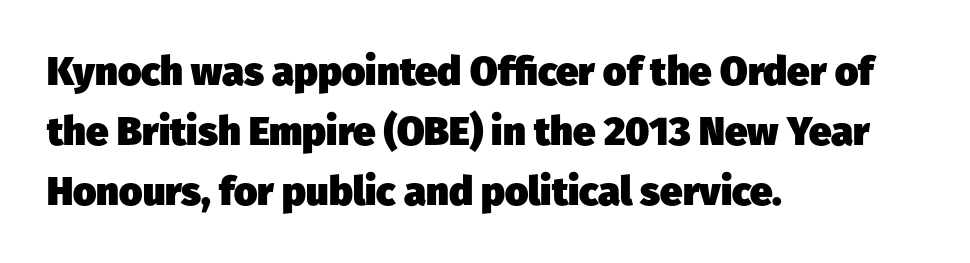
{"serif": "no", "bold": "yes", "weight": "heavy", "width": "normal", "stroke_contrast": "low", "x_height": "medium", "monospaced": "no", "underline": "no", "align": "left", "line_spacing": "normal", "line_spacing_ratio": 1.5, "letter_spacing": "normal", "letter_spacing_em": 0.0, "glyph_px": 40}
